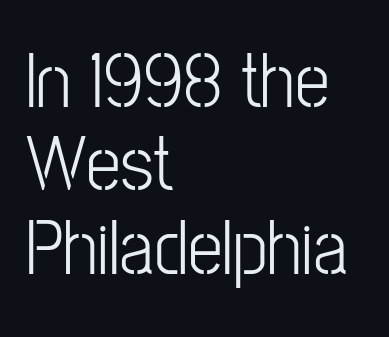
Glance below the letters and you will spot only blank space. Quick note: not italic, upright. Compared with a typical body face, this is equally light or lighter still. Baseline-to-baseline distance is barely more than the letter height. Caption: standard tracking, unaltered.
